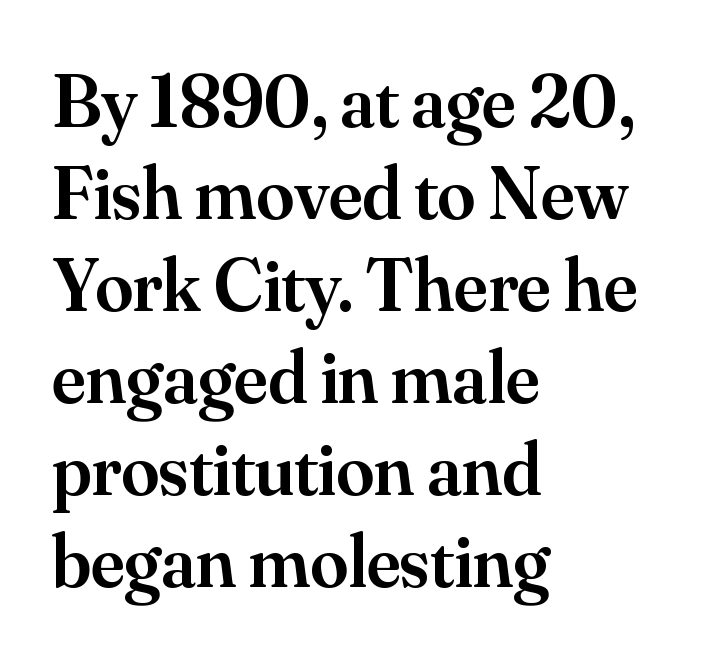
The image shows 76 px semibold serif type, upright; set left-aligned, line spacing 1.21x, normal letter spacing, not underlined; medium stroke contrast and a small x-height.
